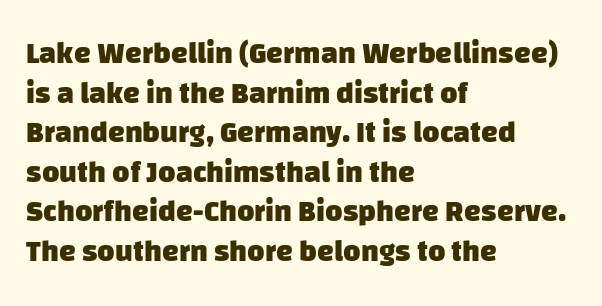
Honestly, there is no underline to notice here at all. These lines are rendered in a variable-pitch font. Vertical spacing — default. Caption: standard tracking, unaltered. This rendering employs a face without finishing strokes, i.e., a sans-serif. The compositor pushed each line to the left boundary.
